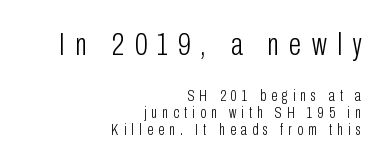
Q: Is the text bold? A: No.
Q: Is the text italic (slanted)? A: No, it is upright.
Q: Is the typeface a serif or a sans-serif typeface? A: Sans-serif.
Q: Is the text underlined? A: No.
Q: How is the paragraph aligned? A: Right-aligned.
Q: Is the spacing between letters normal or unusually wide? A: Unusually wide.
Q: Is the spacing between lines tight, normal or loose? A: Tight.
Q: Which block of text is set in a larger size, the first (top) or the second (bottom)? A: The first (top) one.
Q: Width (condensed, normal, or wide)? A: Condensed.
Q: Stroke contrast? A: Low.
Q: x-height? A: Medium.
Q: Monospaced? A: No.
